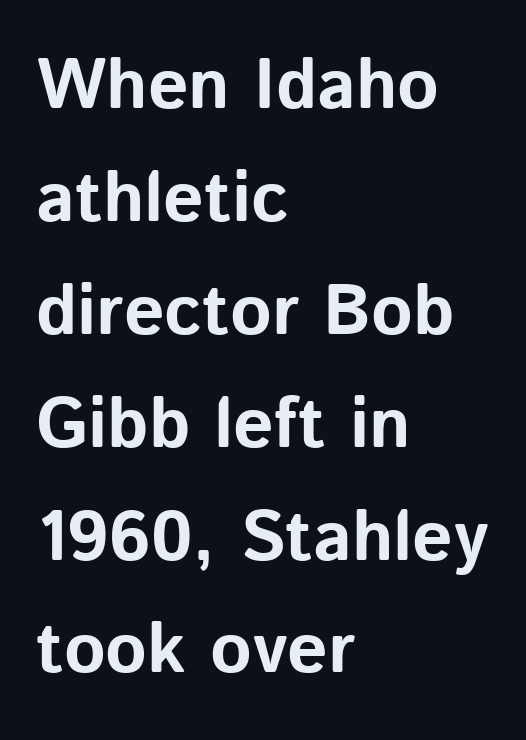
{"serif": "no", "italic": "no", "bold": "yes", "weight": "bold", "width": "normal", "stroke_contrast": "low", "x_height": "medium", "monospaced": "no", "underline": "no", "align": "left", "line_spacing": "normal", "line_spacing_ratio": 1.59, "letter_spacing": "normal", "letter_spacing_em": 0.0, "glyph_px": 71}
